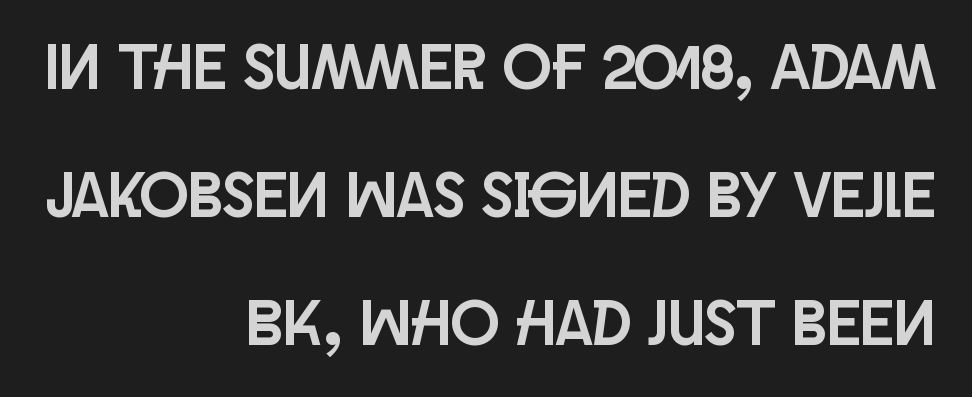
Q: Is the text italic (slanted)? A: No, it is upright.
Q: Is the typeface a serif or a sans-serif typeface? A: Sans-serif.
Q: Is the text underlined? A: No.
Q: How is the paragraph aligned? A: Right-aligned.
Q: Is the spacing between letters normal or unusually wide? A: Normal.
Q: Is the spacing between lines tight, normal or loose? A: Loose.
Q: Width (condensed, normal, or wide)? A: Condensed.
Q: Stroke contrast? A: Low.
Q: x-height? A: Large.
Q: Monospaced? A: No.
